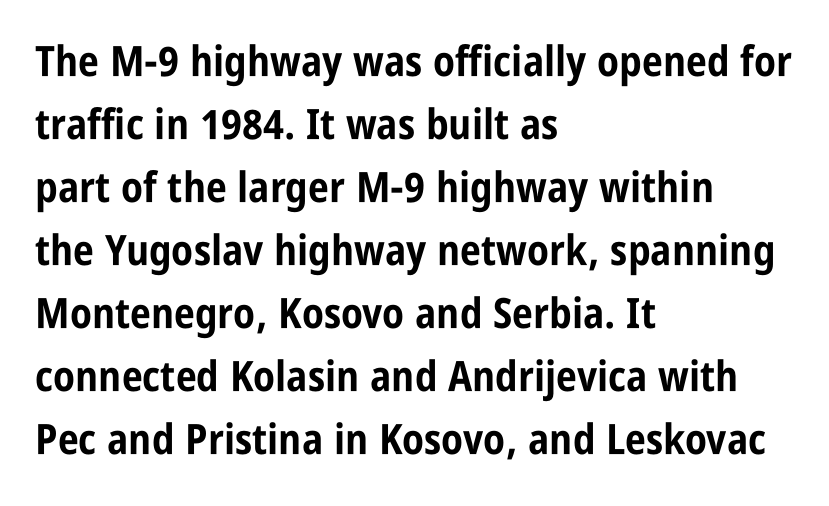
Varying glyph widths throughout — classic text-font behaviour. Nobody touched the tracking dial on this one. This sample uses an upright cut, with every glyph sitting square on the baseline. Reading down the column, the eye jumps a familiar distance to each next line.
